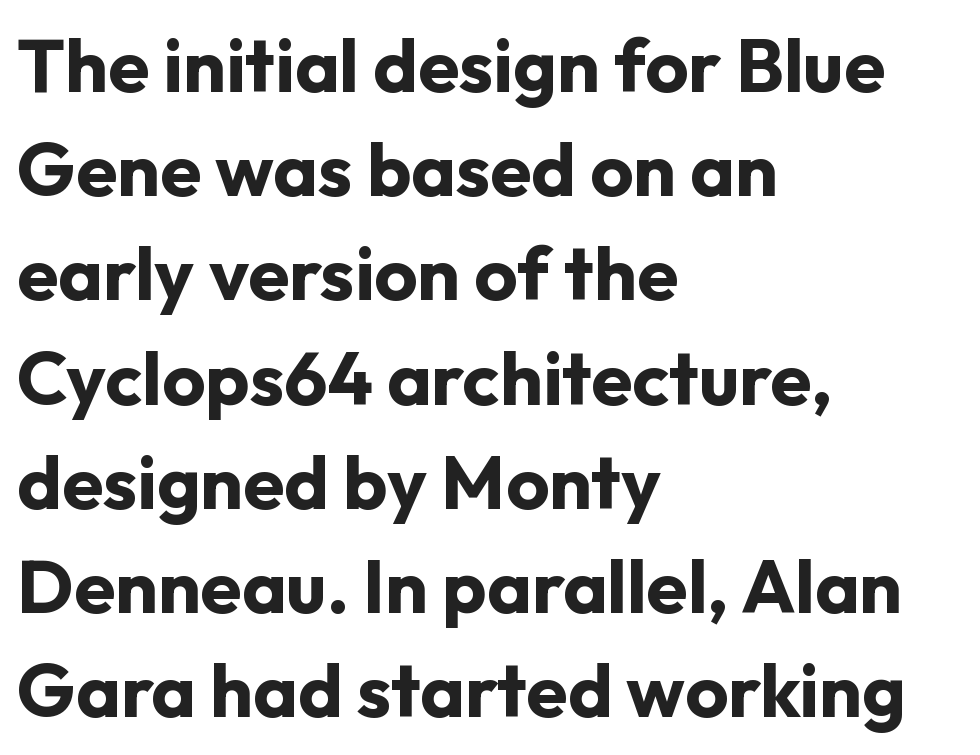
Q: Is the text bold? A: Yes.
Q: Is the text italic (slanted)? A: No, it is upright.
Q: Is the typeface a serif or a sans-serif typeface? A: Sans-serif.
Q: Is the text underlined? A: No.
Q: How is the paragraph aligned? A: Left-aligned.
Q: Is the spacing between letters normal or unusually wide? A: Normal.
Q: Is the spacing between lines tight, normal or loose? A: Normal.
Q: Width (condensed, normal, or wide)? A: Normal.
Q: Stroke contrast? A: Low.
Q: x-height? A: Medium.
Q: Monospaced? A: No.
